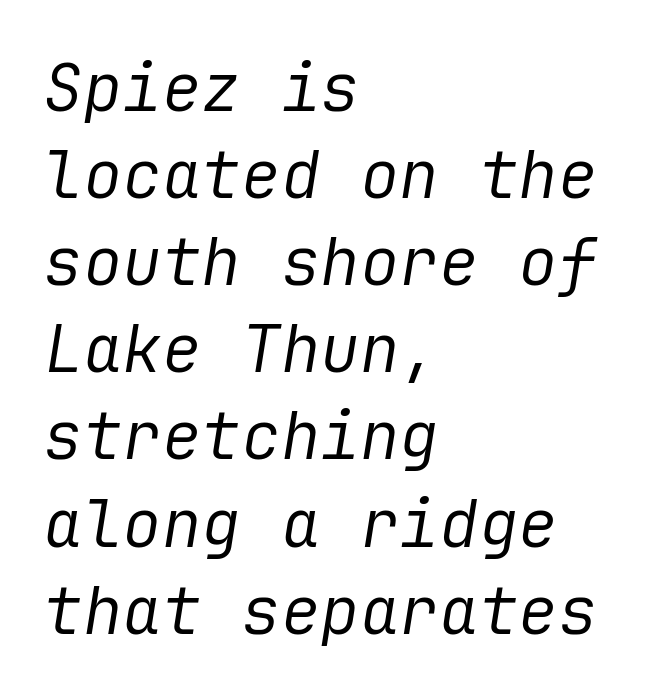
Q: Is the text bold? A: No.
Q: Is the text italic (slanted)? A: Yes, it leans right by about 9 degrees.
Q: Is the text underlined? A: No.
Q: How is the paragraph aligned? A: Left-aligned.
Q: Is the spacing between letters normal or unusually wide? A: Normal.
Q: Is the spacing between lines tight, normal or loose? A: Normal.
Q: Width (condensed, normal, or wide)? A: Normal.
Q: Stroke contrast? A: Low.
Q: x-height? A: Medium.
